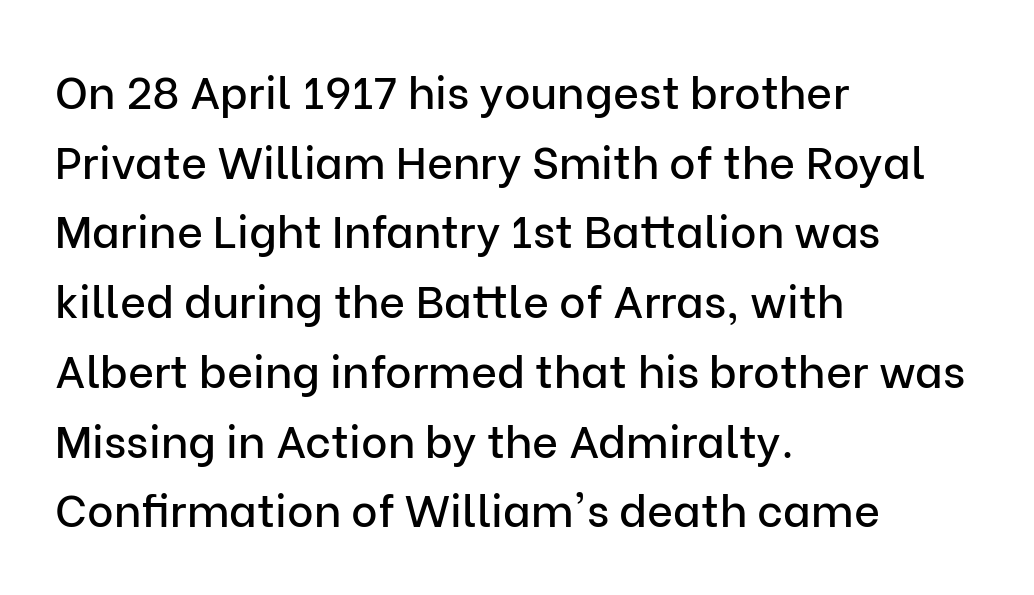
{"serif": "no", "italic": "no", "width": "normal", "stroke_contrast": "low", "x_height": "medium", "monospaced": "no", "underline": "no", "align": "left", "line_spacing": "normal", "line_spacing_ratio": 1.55, "letter_spacing": "normal", "letter_spacing_em": 0.0, "glyph_px": 45}
